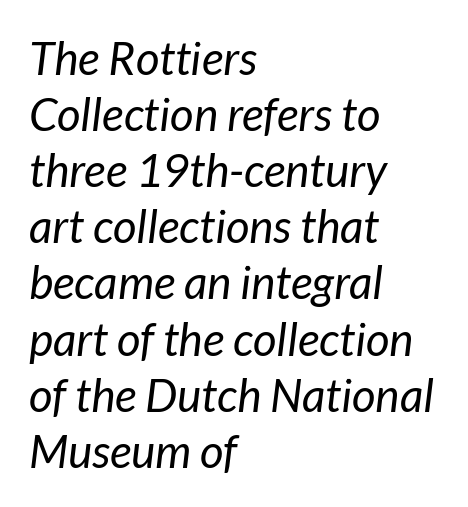
Q: Is the text bold? A: No.
Q: Is the text italic (slanted)? A: Yes, it leans right by about 7 degrees.
Q: Is the text underlined? A: No.
Q: How is the paragraph aligned? A: Left-aligned.
Q: Is the spacing between letters normal or unusually wide? A: Normal.
Q: Width (condensed, normal, or wide)? A: Normal.
Q: Stroke contrast? A: Low.
Q: x-height? A: Medium.
Q: Monospaced? A: No.
